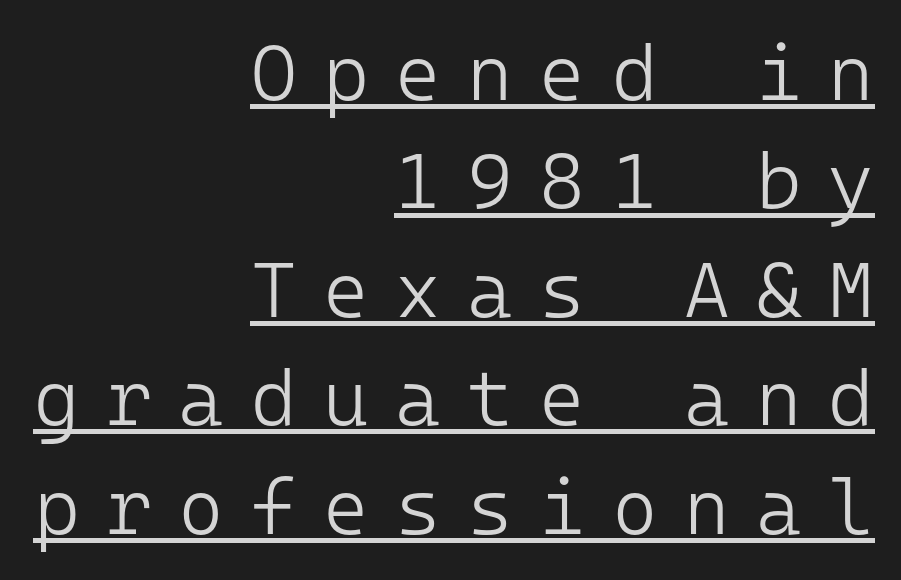
The image shows 78 px light sans-serif type, upright, monospaced; set right-aligned, normal line spacing (1.39x), unusually wide letter spacing (+0.34 em), underlined; low stroke contrast and a medium x-height.
